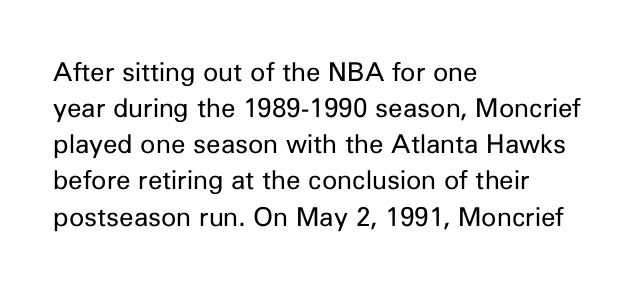
{"italic": "no", "bold": "no", "underline": "no", "align": "left", "line_spacing": "normal", "line_spacing_ratio": 1.39, "letter_spacing": "normal", "letter_spacing_em": 0.0, "glyph_px": 26}
